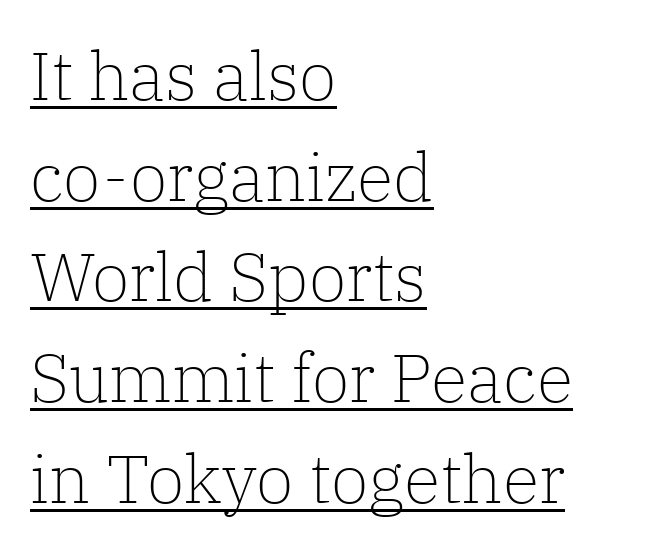
The image shows 68 px light serif type, upright; set left-aligned, normal line spacing (1.48x), normal letter spacing, underlined; low stroke contrast and a medium x-height.
